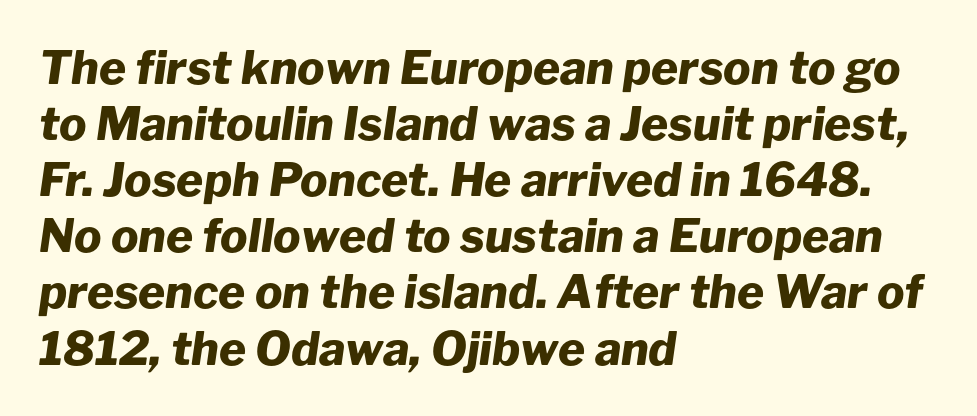
{"italic": "yes", "lean": "right", "slant_degrees": 8, "bold": "yes", "weight": "heavy", "width": "normal", "stroke_contrast": "low", "x_height": "medium", "monospaced": "no", "underline": "no", "align": "left", "line_spacing_ratio": 1.22, "letter_spacing": "normal", "letter_spacing_em": 0.0, "glyph_px": 46}
